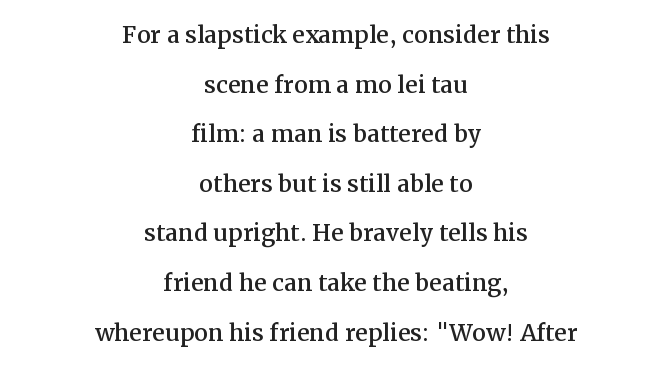
Q: Is the text italic (slanted)? A: No, it is upright.
Q: Is the typeface a serif or a sans-serif typeface? A: Serif.
Q: Is the text underlined? A: No.
Q: How is the paragraph aligned? A: Centered.
Q: Is the spacing between letters normal or unusually wide? A: Normal.
Q: Is the spacing between lines tight, normal or loose? A: Normal.
Q: Width (condensed, normal, or wide)? A: Normal.
Q: Stroke contrast? A: Medium.
Q: x-height? A: Medium.
Q: Monospaced? A: No.
